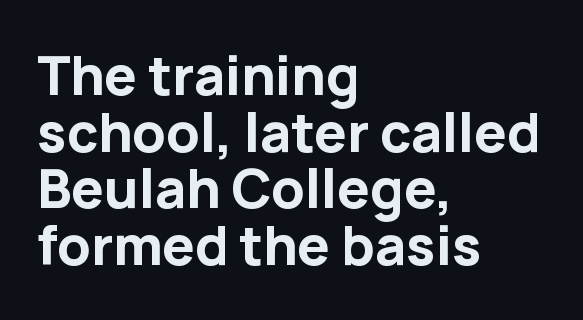
The font is running at its bold setting. Regarding serifs, this sample does without them. The paragraph shown leans on its left margin. In terms of letterspacing, this is plain default setting. Each new line begins almost immediately beneath the previous one. This sample uses an upright cut, with every glyph sitting square on the baseline.
